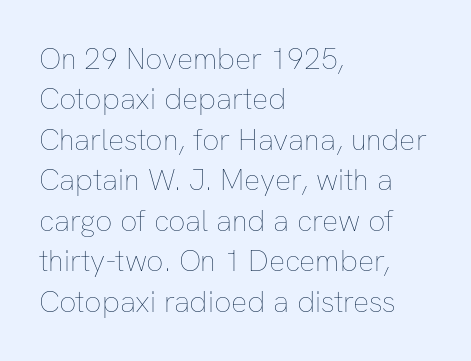
The image shows 30 px thin type, upright; set left-aligned, normal line spacing (1.35x), normal letter spacing, not underlined; low stroke contrast and a medium x-height.
